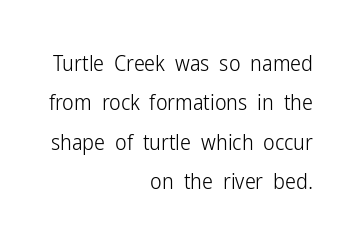
{"italic": "no", "bold": "no", "underline": "no", "align": "right", "line_spacing_ratio": 1.79, "letter_spacing": "normal", "letter_spacing_em": 0.0, "glyph_px": 22}
